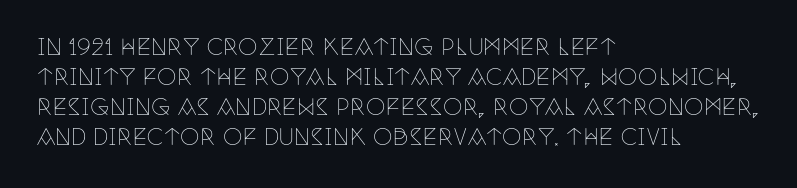
The letterforms sit shoulder to shoulder at normal distance. The space directly below the letters is spotless. Counters stay open thanks to moderate or lighter strokes. The vertical gap from one line to the next is medium. Ascenders rise straight up at ninety degrees. The ragged edge is on the right, which tells us the setting is flush left.
